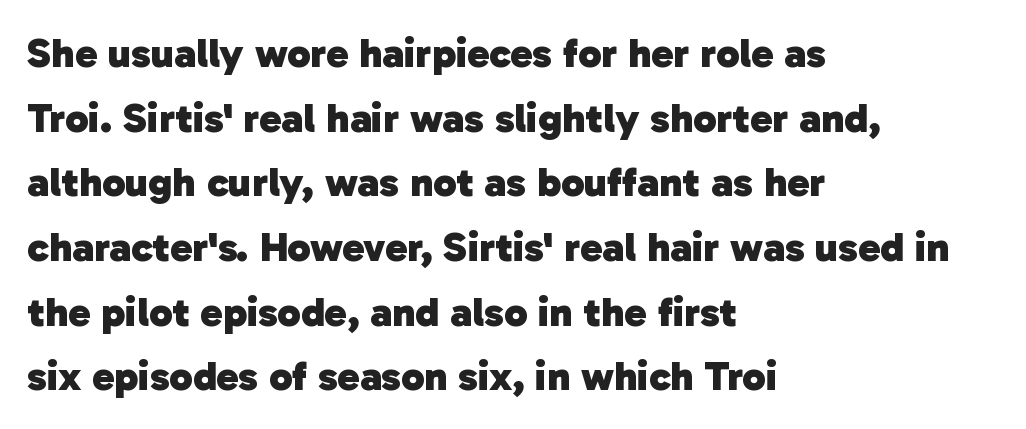
{"serif": "no", "bold": "yes", "weight": "heavy", "width": "normal", "stroke_contrast": "low", "x_height": "medium", "monospaced": "no", "underline": "no", "align": "left", "line_spacing": "normal", "line_spacing_ratio": 1.54, "letter_spacing": "normal", "letter_spacing_em": 0.0, "glyph_px": 42}
